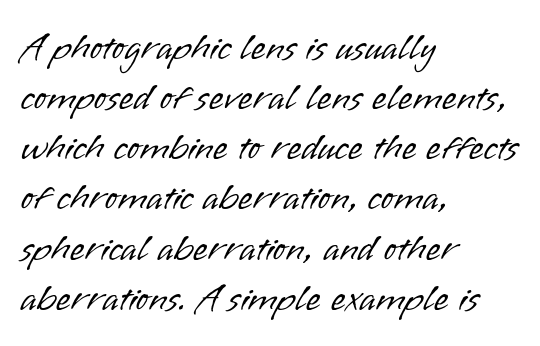
Horizontal bands of white between lines are of average thickness. The face used here is a sans, in the tradition of grotesques and geometrics. The specimen omits any rule beneath the text block's lines. Is this a fixed-width face? No — the glyphs have proportional, varying widths.
